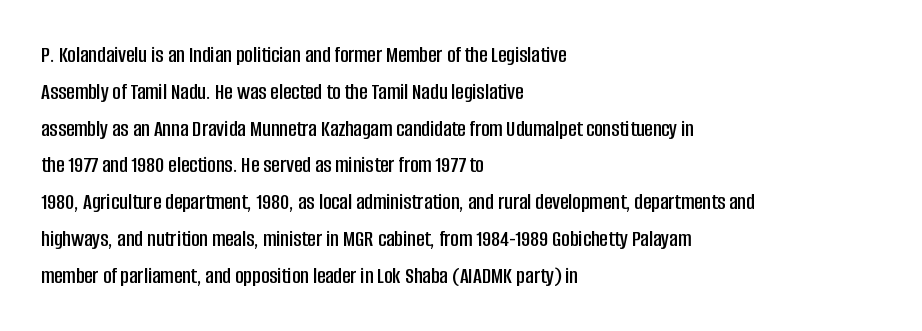
The image shows 23 px text type, upright; set left-aligned, normal line spacing (1.6x), normal letter spacing, not underlined.
